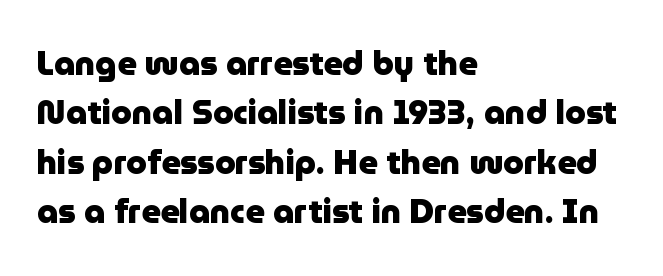
{"serif": "no", "italic": "no", "bold": "yes", "weight": "heavy", "width": "normal", "stroke_contrast": "low", "x_height": "medium", "monospaced": "no", "underline": "no", "align": "left", "line_spacing": "normal", "line_spacing_ratio": 1.5, "letter_spacing": "normal", "letter_spacing_em": 0.0, "glyph_px": 33}
